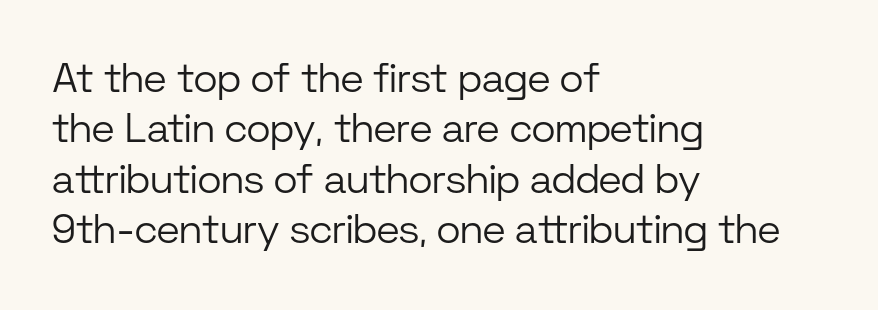
One-word summary of the alignment: left. These lines are rendered in a variable-pitch font. Spacing between characters is what you'd get straight out of the box. Summary of weight: not heavy and not bold. Ordinary non-slanted type is in use. Look at the bottom of the vertical strokes: they stop flat, with no serifs.
